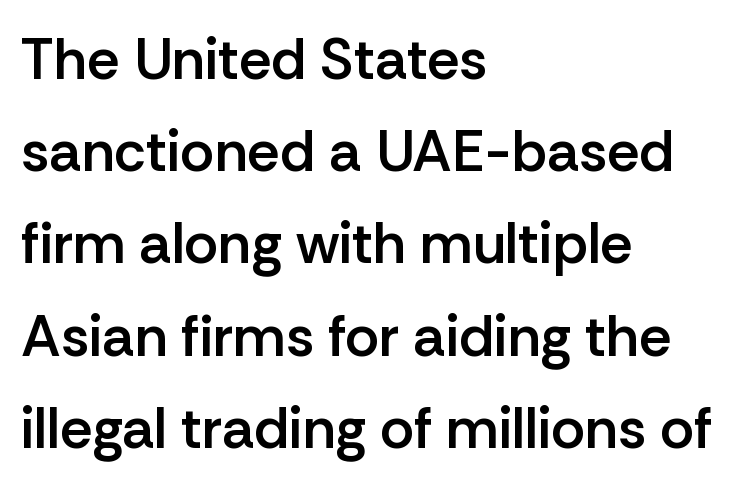
{"serif": "no", "italic": "no", "bold": "semi", "weight": "semibold", "width": "normal", "stroke_contrast": "low", "x_height": "medium", "monospaced": "no", "underline": "no", "align": "left", "line_spacing": "normal", "line_spacing_ratio": 1.59, "letter_spacing": "normal", "letter_spacing_em": 0.0, "glyph_px": 58}
